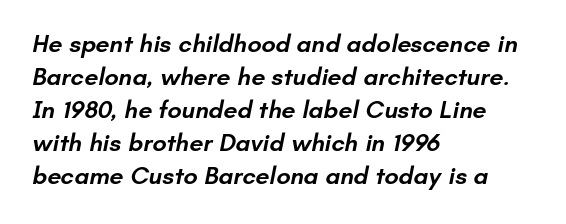
Q: Is the text bold? A: Semi-bold.
Q: Is the text underlined? A: No.
Q: How is the paragraph aligned? A: Left-aligned.
Q: Is the spacing between letters normal or unusually wide? A: Normal.
Q: Is the spacing between lines tight, normal or loose? A: Normal.
